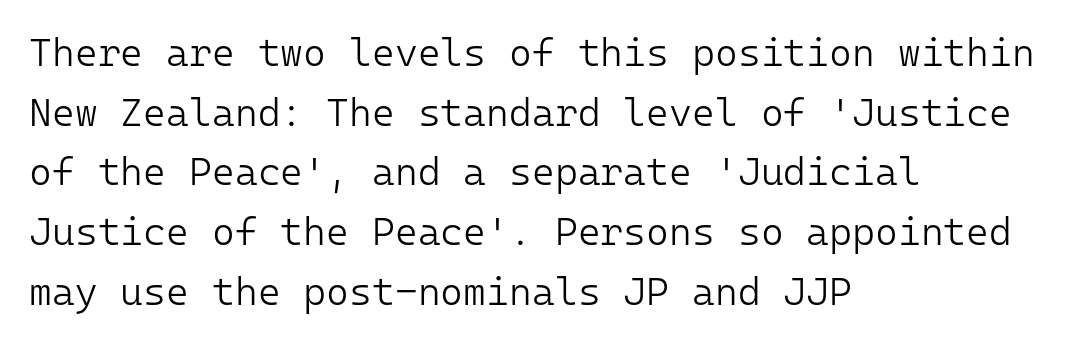
Ascenders rise straight up at ninety degrees. Regarding serifs, this sample does without them. Leading matches the norm, producing a regular column. The weight would be labelled regular, book, light, or lighter still.
